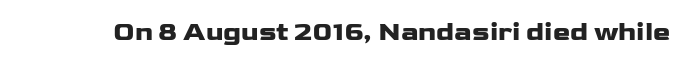
Q: Is the text bold? A: Yes.
Q: Is the text italic (slanted)? A: No, it is upright.
Q: Is the text underlined? A: No.
Q: Is the spacing between letters normal or unusually wide? A: Normal.
